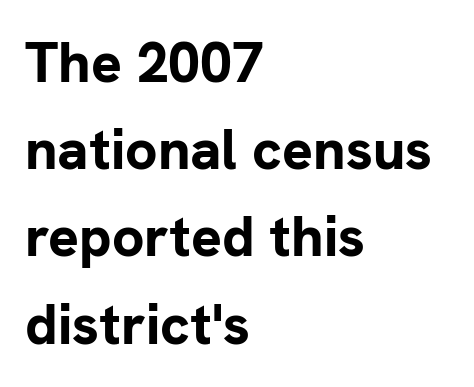
The glyphs have the mass of a bold cut. These lines are rendered in a variable-pitch font. Alignment: flush left. The rendering uses a moderate line-height, typical for paragraphs.
